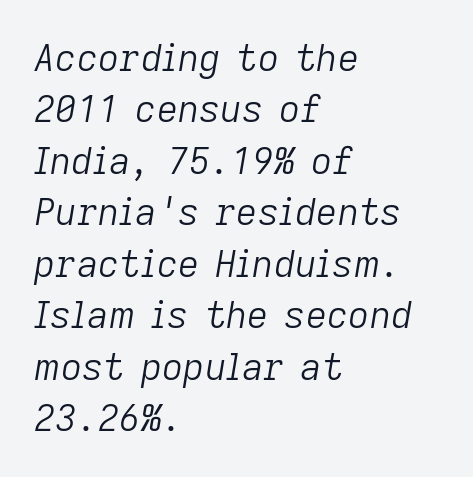
{"italic": "yes", "lean": "right", "slant_degrees": 9, "bold": "no", "weight": "light", "width": "normal", "stroke_contrast": "low", "x_height": "medium", "monospaced": "no", "underline": "no", "align": "left", "line_spacing": "normal", "line_spacing_ratio": 1.39, "letter_spacing": "normal", "letter_spacing_em": 0.0, "glyph_px": 37}
